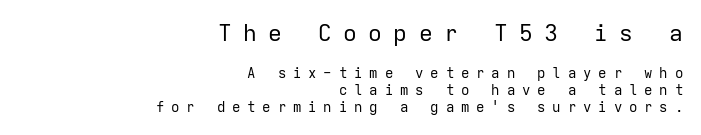
{"italic": "no", "bold": "no", "underline": "no", "align": "right", "line_spacing_ratio": 1.21, "letter_spacing": "wide", "letter_spacing_em": 0.49, "larger_block": "first", "size_ratio": 1.64, "glyph_px": 23}
